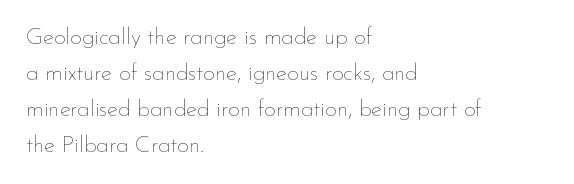
Q: Is the text bold? A: No.
Q: Is the text italic (slanted)? A: No, it is upright.
Q: Is the text underlined? A: No.
Q: How is the paragraph aligned? A: Left-aligned.
Q: Is the spacing between letters normal or unusually wide? A: Normal.
Q: Is the spacing between lines tight, normal or loose? A: Normal.
